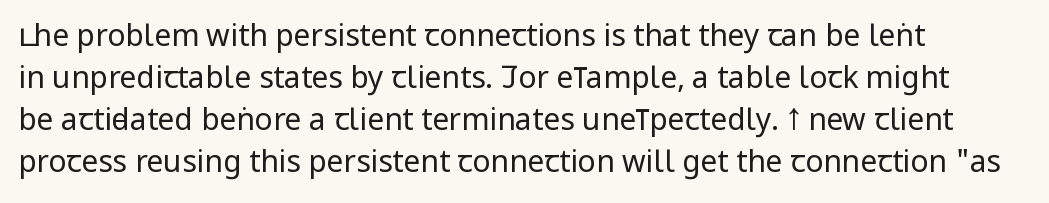
Q: Is the text bold? A: No.
Q: Is the text italic (slanted)? A: No, it is upright.
Q: Is the typeface a serif or a sans-serif typeface? A: Sans-serif.
Q: Is the text underlined? A: No.
Q: How is the paragraph aligned? A: Left-aligned.
Q: Is the spacing between letters normal or unusually wide? A: Normal.
Q: Is the spacing between lines tight, normal or loose? A: Normal.
Q: Width (condensed, normal, or wide)? A: Condensed.
Q: Stroke contrast? A: Low.
Q: x-height? A: Large.
Q: Monospaced? A: No.
